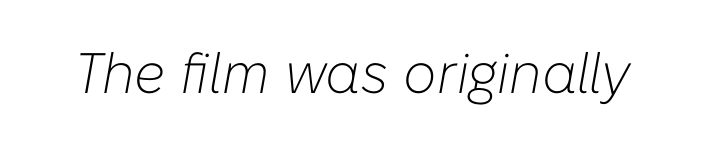
Summary of weight: not heavy and not bold. This rendering leaves character spacing at its baseline value. Notice how the stems are inclined rather than vertical — that's the hallmark of italics. The string is rendered with underlining switched off. This sample has the flowing, uneven cadence of proportional lettering.
